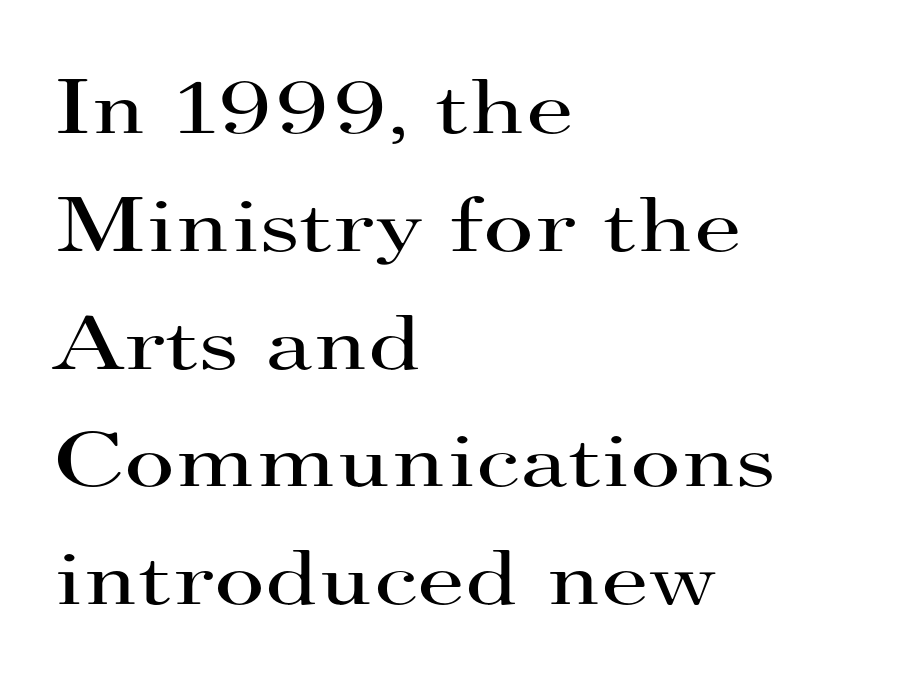
{"serif": "yes", "italic": "no", "bold": "no", "weight": "regular", "width": "wide", "stroke_contrast": "high", "x_height": "small", "monospaced": "no", "underline": "no", "align": "left", "line_spacing": "normal", "line_spacing_ratio": 1.51, "letter_spacing": "normal", "letter_spacing_em": 0.0, "glyph_px": 78}
